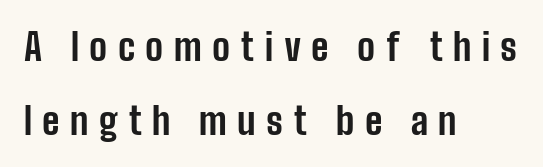
Lines of text with bare space underneath. This sample uses an upright cut, with every glyph sitting square on the baseline. The face used here is proportionally spaced, like ordinary book or web type. Heft: maximum for text — a bold. A typesetter would call this heavily tracked-out type.
